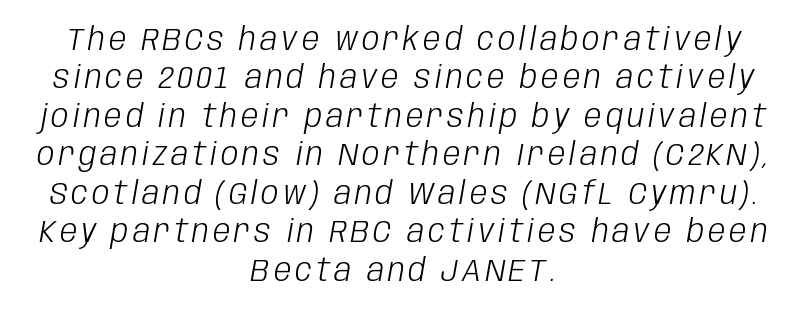
The image shows 31 px light, condensed type, italic (leaning right); set centered, line spacing 1.24x, not underlined; low stroke contrast and a large x-height.
